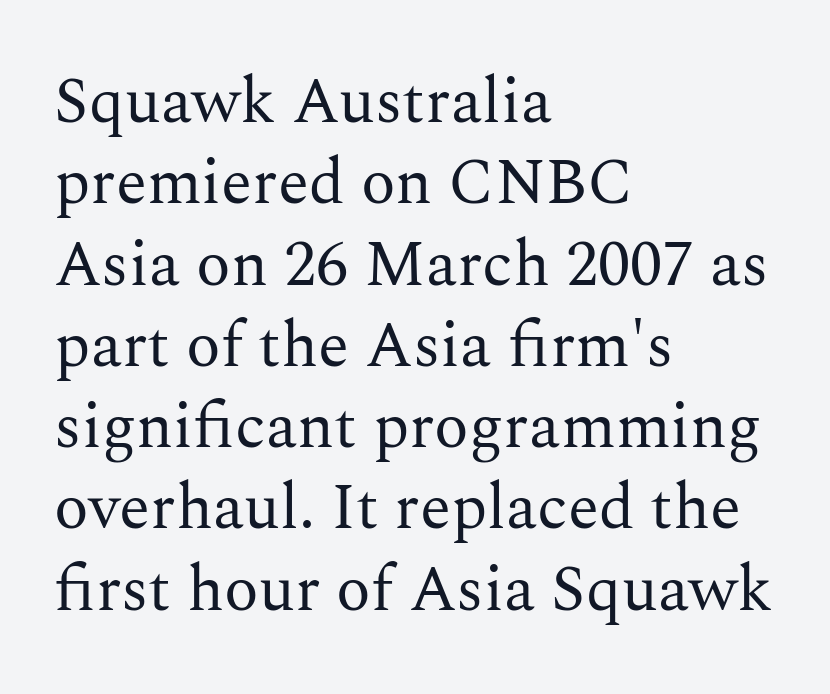
The image shows 64 px regular-weight serif type, upright; set left-aligned, normal line spacing (1.27x), normal letter spacing, not underlined; medium stroke contrast and a medium x-height.
